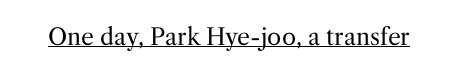
The image shows 23 px text type, upright; set normal letter spacing, underlined.
